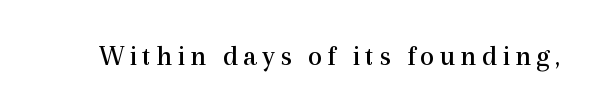
The image shows 29 px regular-weight serif type, upright; set not underlined; a medium x-height.
